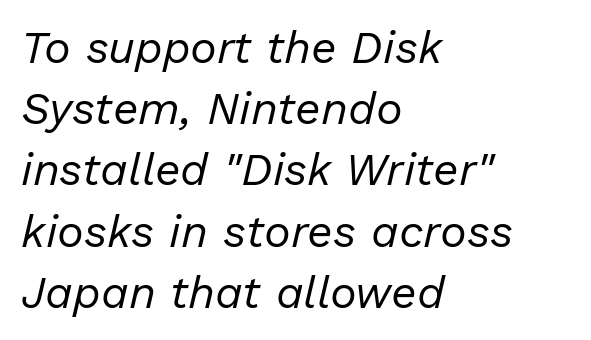
The image shows 45 px regular-weight type, italic (leaning right); set left-aligned, normal line spacing (1.36x), normal letter spacing, not underlined; low stroke contrast and a medium x-height.
